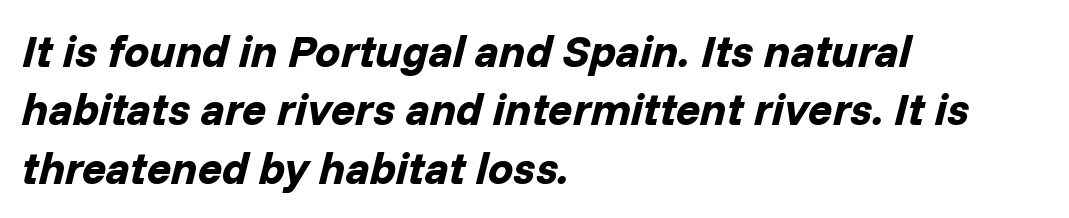
{"italic": "yes", "lean": "right", "slant_degrees": 14, "bold": "yes", "weight": "bold", "width": "normal", "stroke_contrast": "low", "x_height": "medium", "monospaced": "no", "underline": "no", "align": "left", "line_spacing": "normal", "line_spacing_ratio": 1.3, "letter_spacing": "normal", "letter_spacing_em": 0.0, "glyph_px": 45}
